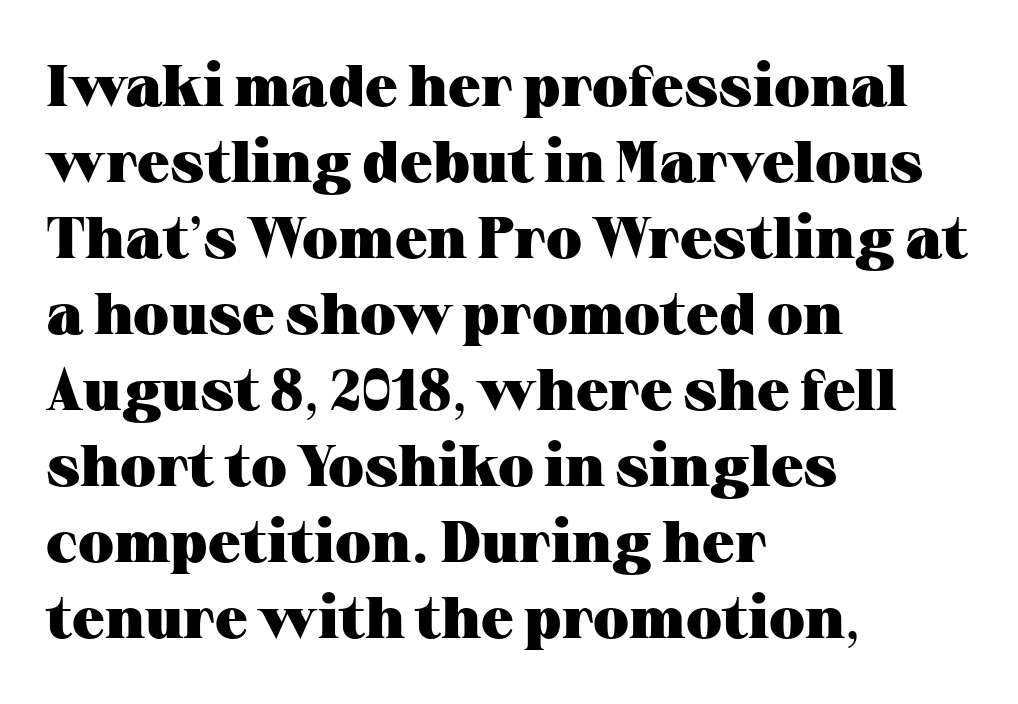
The face used here is rendered with its standard letterfit. Check under the words: just untouched page. This is the regular roman posture of the typeface. The passage shown is typeset with a serif family. Summary of vertical rhythm: regular, with standard interline spacing.
